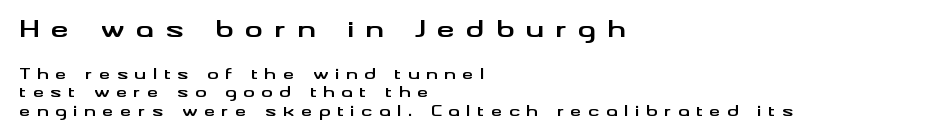
You'd pick this weight for a headline — it's a proper bold. Does the bottom block carry the larger type? No, the top block does. The lettering stays uniformly vertical, giving the passage a roman look. This rendering widens character spacing well past its baseline value. Is the block centered? No — it sits flush against the left margin.
